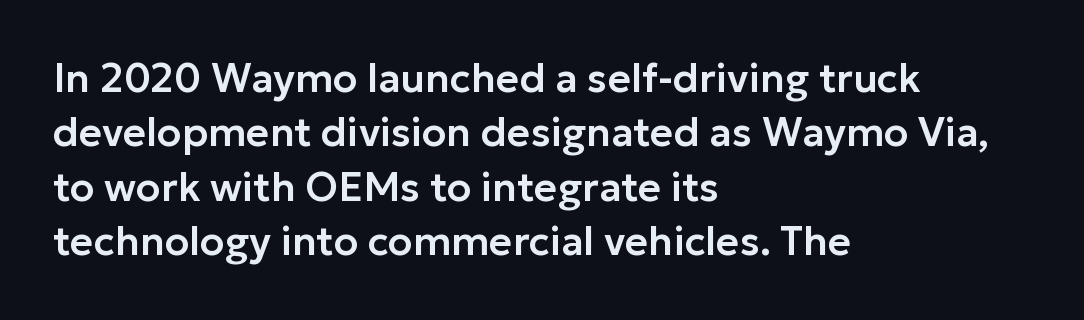
The letters carry no serifs — their stems end cleanly without finishing strokes. Decoration check: the copy has no underline. The designer left line spacing at the default. You could call the tracking neutral — neither tight nor loose.
